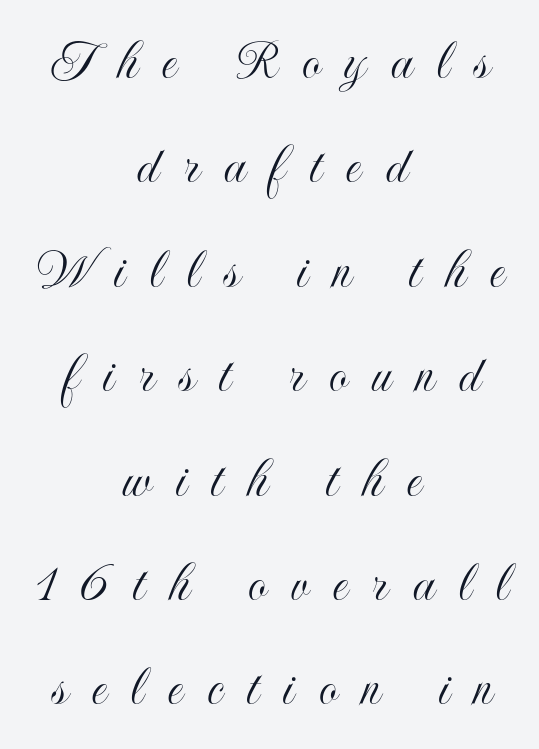
{"width": "condensed", "x_height": "small", "monospaced": "no", "underline": "no", "align": "center", "line_spacing_ratio": 1.8, "letter_spacing": "wide", "letter_spacing_em": 0.42, "glyph_px": 58}
